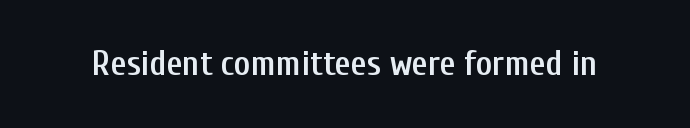
The image shows 35 px semibold, condensed sans-serif type, upright; set normal letter spacing, not underlined; low stroke contrast and a medium x-height.
